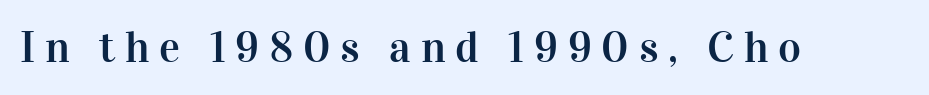
The image shows 44 px serif type, upright; set unusually wide letter spacing (+0.22 em), not underlined; high stroke contrast and a medium x-height.
